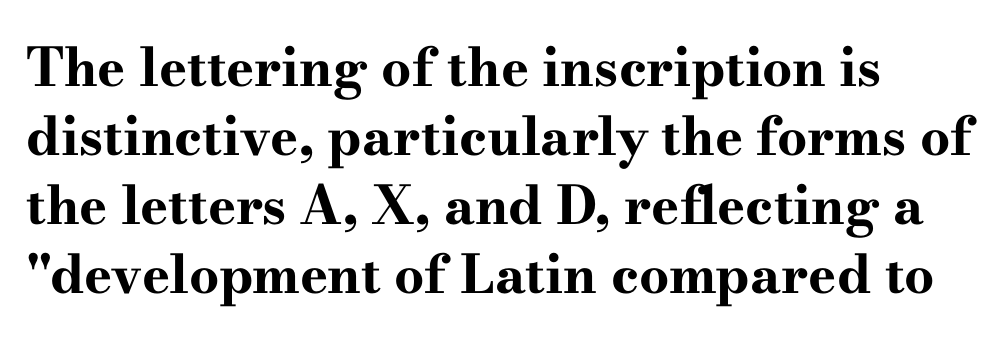
Here the glyphs are tracked normally, forming tight word shapes. This is roman type, the default non-slanted kind. Reading down the column, the eye jumps a familiar distance to each next line. Clear beneath every line of the passage. This sample uses a serif face.
